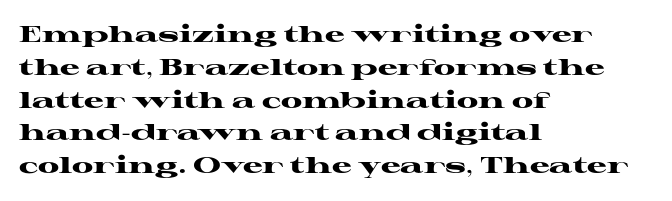
Q: Is the text bold? A: Yes.
Q: Is the text italic (slanted)? A: No, it is upright.
Q: Is the text underlined? A: No.
Q: How is the paragraph aligned? A: Left-aligned.
Q: Is the spacing between letters normal or unusually wide? A: Normal.
Q: Is the spacing between lines tight, normal or loose? A: Normal.
